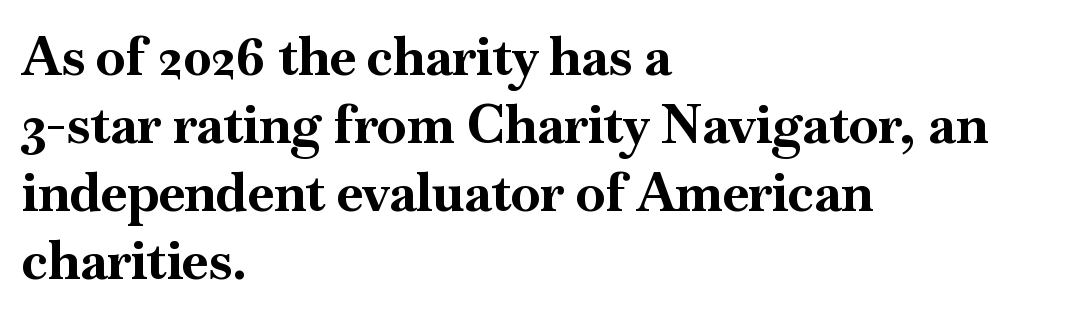
Glyph-to-glyph distance matches everyday printed text. The paragraph shown leans on its left margin. I'd call this a serif setting — the letters wear small feet. Summary of vertical rhythm: regular, with standard interline spacing. A bare baseline throughout the passage.
